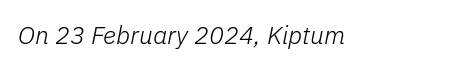
These lines keep a tight, regular rhythm from letter to letter. The area under the type is left untouched. Is the type heavy? It reads as light-to-regular instead. The rendering applies a slant to the glyphs.
